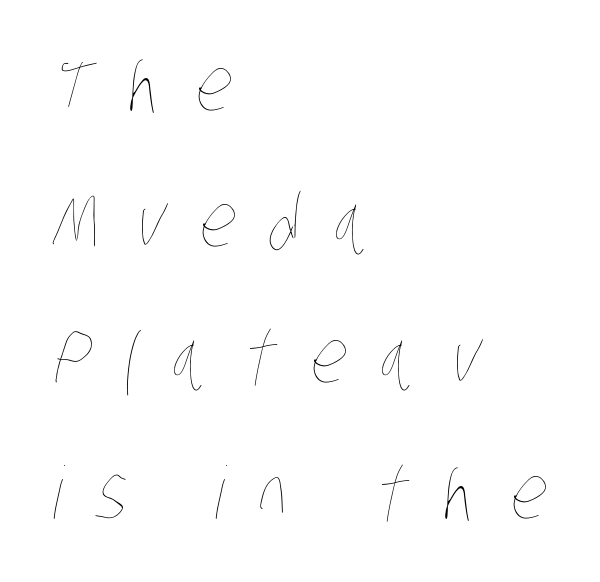
{"bold": "no", "weight": "thin", "width": "condensed", "stroke_contrast": "low", "x_height": "large", "monospaced": "no", "underline": "no", "align": "left", "line_spacing_ratio": 1.89, "letter_spacing": "wide", "letter_spacing_em": 0.48, "glyph_px": 72}
